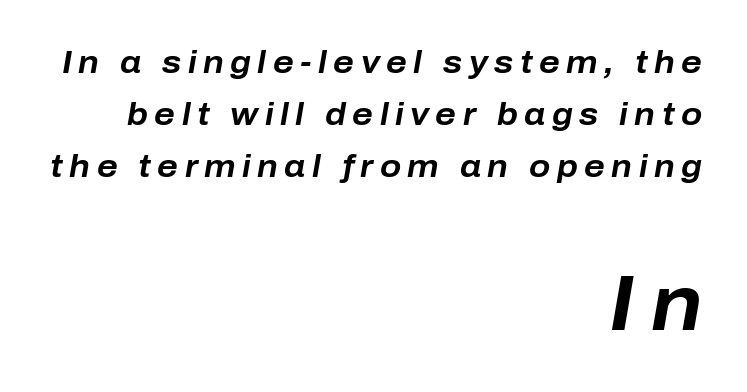
Each letter keeps its own natural width here, so spacing adapts to shape. As a designer I'd log this as weight 700, bold. The block sitting lower on the canvas is the one with enlarged characters. Here the glyphs are tracked loosely, breaking word shapes into spaced letters. The foot of each line stays bare and open. Italic: yes, the glyphs are oblique.
